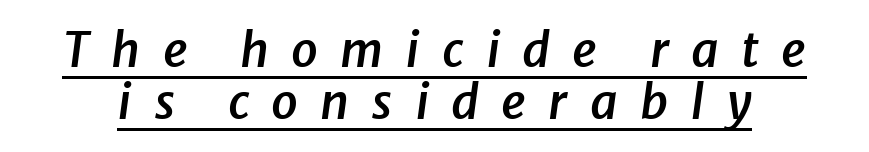
{"italic": "yes", "lean": "right", "slant_degrees": 8, "bold": "semi", "weight": "semibold", "width": "normal", "stroke_contrast": "low", "x_height": "medium", "monospaced": "no", "underline": "yes", "line_spacing": "tight", "line_spacing_ratio": 1.08, "letter_spacing": "wide", "letter_spacing_em": 0.46, "glyph_px": 48}
